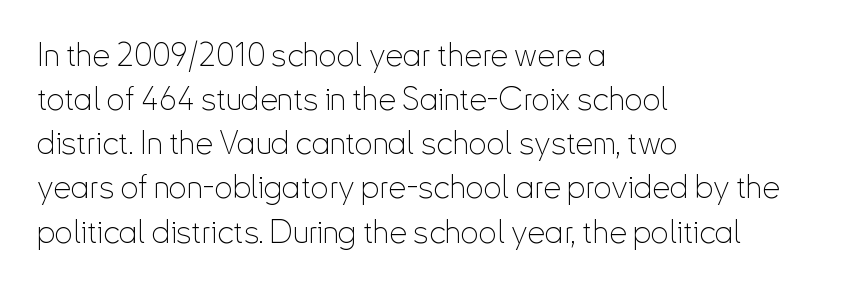
Q: Is the text bold? A: No.
Q: Is the text italic (slanted)? A: No, it is upright.
Q: Is the typeface a serif or a sans-serif typeface? A: Sans-serif.
Q: Is the text underlined? A: No.
Q: How is the paragraph aligned? A: Left-aligned.
Q: Is the spacing between letters normal or unusually wide? A: Normal.
Q: Is the spacing between lines tight, normal or loose? A: Normal.
Q: Width (condensed, normal, or wide)? A: Condensed.
Q: Stroke contrast? A: Low.
Q: x-height? A: Small.
Q: Monospaced? A: No.
